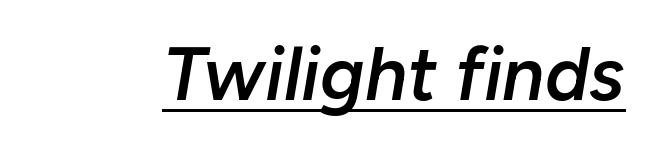
The image shows 75 px semibold type, italic (leaning right); set normal letter spacing, underlined; low stroke contrast and a medium x-height.
